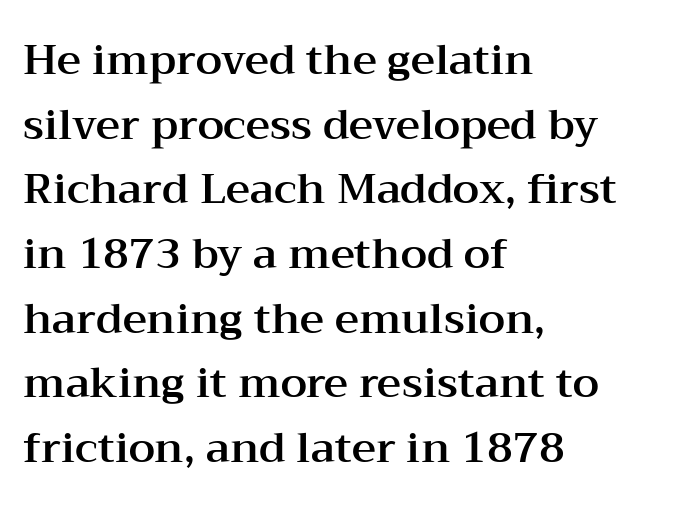
The image shows 42 px wide serif type, upright; set left-aligned, normal line spacing (1.54x), normal letter spacing, not underlined; medium stroke contrast and a medium x-height.
